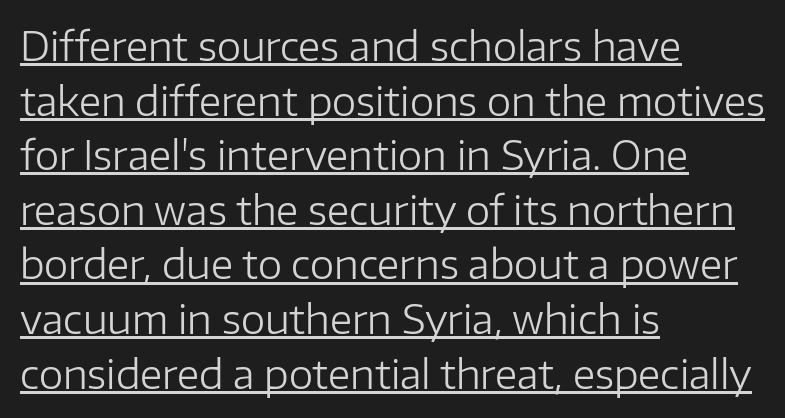
A classic flush-left, rag-right setting is used for this passage. A normal amount of white space separates one row of letters from the next. Is this a sans? Yes — the strokes have no serifs. Vertical stems look standard width or narrower in stroke. Tracking value appears to be zero — textbook default spacing.
